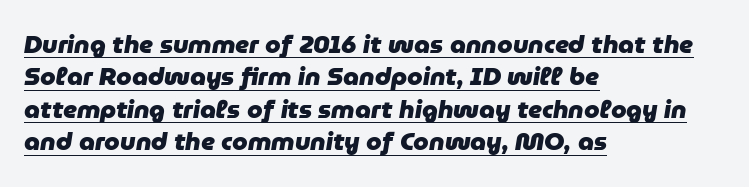
Q: Is the text bold? A: Yes.
Q: Is the text italic (slanted)? A: Yes, it leans right by about 9 degrees.
Q: Is the text underlined? A: Yes.
Q: How is the paragraph aligned? A: Left-aligned.
Q: Is the spacing between letters normal or unusually wide? A: Normal.
Q: Is the spacing between lines tight, normal or loose? A: Normal.
